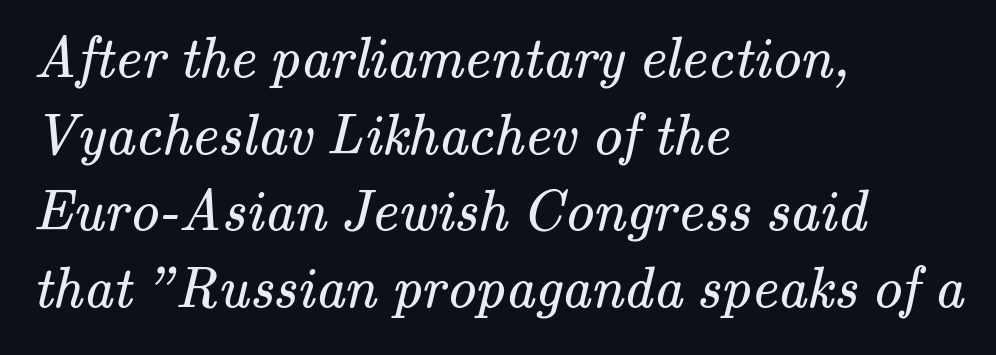
Q: Is the text bold? A: No.
Q: Is the typeface a serif or a sans-serif typeface? A: Serif.
Q: Is the text underlined? A: No.
Q: How is the paragraph aligned? A: Left-aligned.
Q: Is the spacing between letters normal or unusually wide? A: Normal.
Q: Is the spacing between lines tight, normal or loose? A: Normal.
Q: Width (condensed, normal, or wide)? A: Normal.
Q: Stroke contrast? A: Medium.
Q: x-height? A: Small.
Q: Monospaced? A: No.
